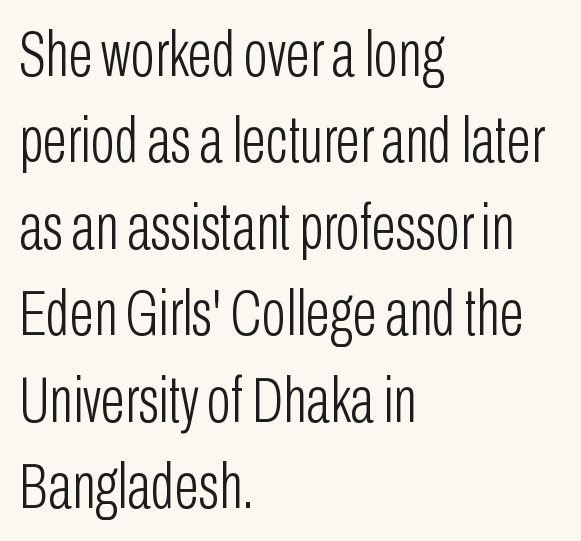
Q: Is the text bold? A: No.
Q: Is the text italic (slanted)? A: No, it is upright.
Q: Is the typeface a serif or a sans-serif typeface? A: Sans-serif.
Q: Is the text underlined? A: No.
Q: How is the paragraph aligned? A: Left-aligned.
Q: Is the spacing between letters normal or unusually wide? A: Normal.
Q: Is the spacing between lines tight, normal or loose? A: Normal.
Q: Width (condensed, normal, or wide)? A: Condensed.
Q: Stroke contrast? A: Low.
Q: x-height? A: Medium.
Q: Monospaced? A: No.
